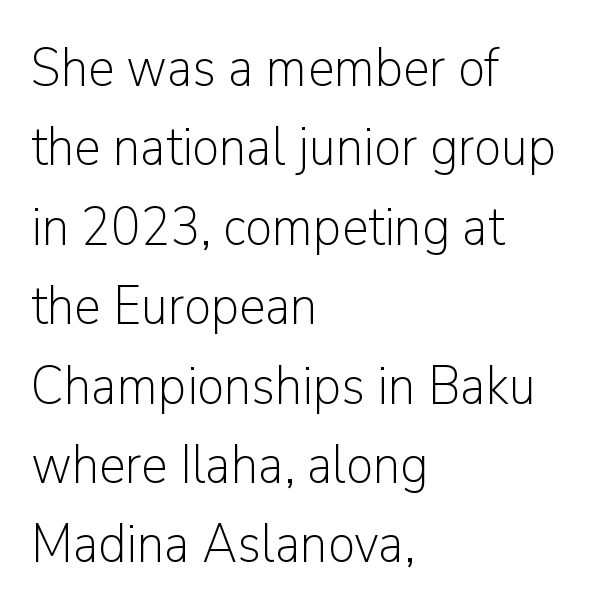
Q: Is the text bold? A: No.
Q: Is the text italic (slanted)? A: No, it is upright.
Q: Is the typeface a serif or a sans-serif typeface? A: Sans-serif.
Q: Is the text underlined? A: No.
Q: How is the paragraph aligned? A: Left-aligned.
Q: Is the spacing between letters normal or unusually wide? A: Normal.
Q: Is the spacing between lines tight, normal or loose? A: Normal.
Q: Width (condensed, normal, or wide)? A: Normal.
Q: Stroke contrast? A: Low.
Q: x-height? A: Medium.
Q: Monospaced? A: No.
